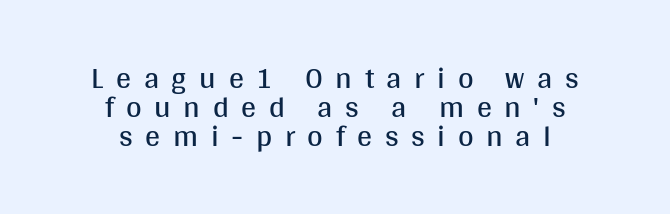
{"serif": "no", "italic": "no", "bold": "no", "weight": "regular", "width": "normal", "stroke_contrast": "medium", "x_height": "large", "monospaced": "no", "underline": "no", "align": "center", "line_spacing": "tight", "line_spacing_ratio": 0.97, "letter_spacing": "wide", "letter_spacing_em": 0.42, "glyph_px": 30}
